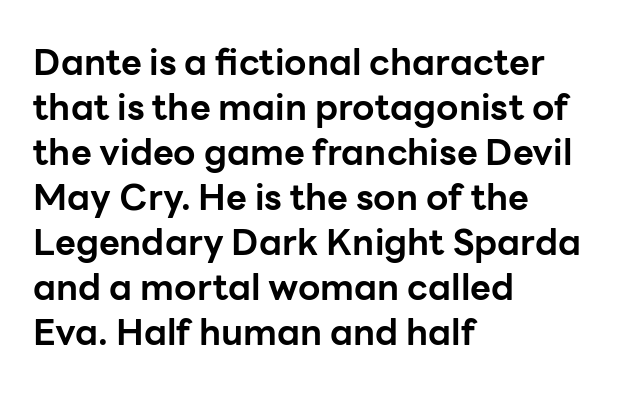
Q: Is the text bold? A: Yes.
Q: Is the text italic (slanted)? A: No, it is upright.
Q: Is the typeface a serif or a sans-serif typeface? A: Sans-serif.
Q: Is the text underlined? A: No.
Q: How is the paragraph aligned? A: Left-aligned.
Q: Is the spacing between letters normal or unusually wide? A: Normal.
Q: Is the spacing between lines tight, normal or loose? A: Normal.
Q: Width (condensed, normal, or wide)? A: Normal.
Q: Stroke contrast? A: Low.
Q: x-height? A: Medium.
Q: Monospaced? A: No.
